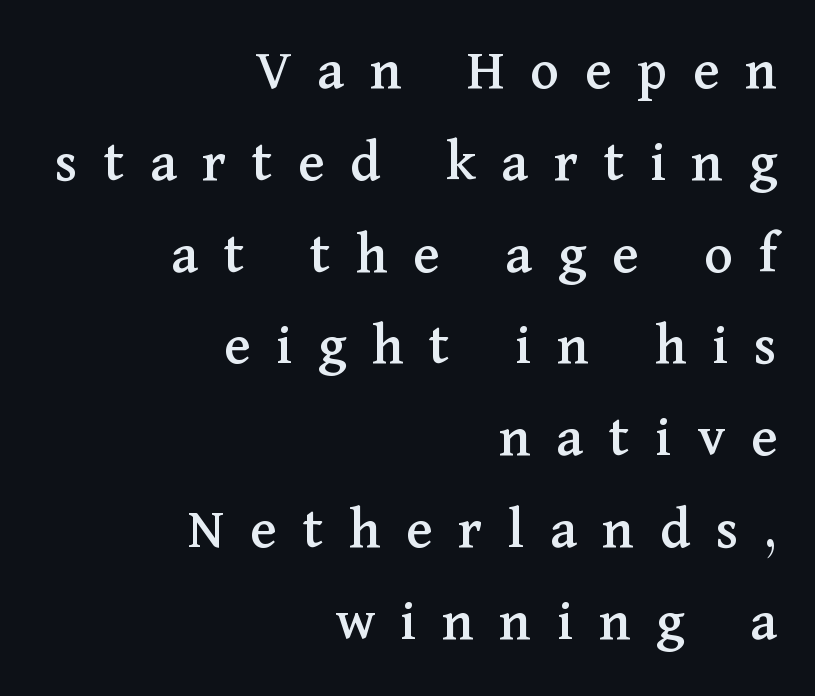
The image shows 60 px serif type, upright; set right-aligned, normal line spacing (1.53x), unusually wide letter spacing (+0.43 em), not underlined; medium stroke contrast and a medium x-height.
